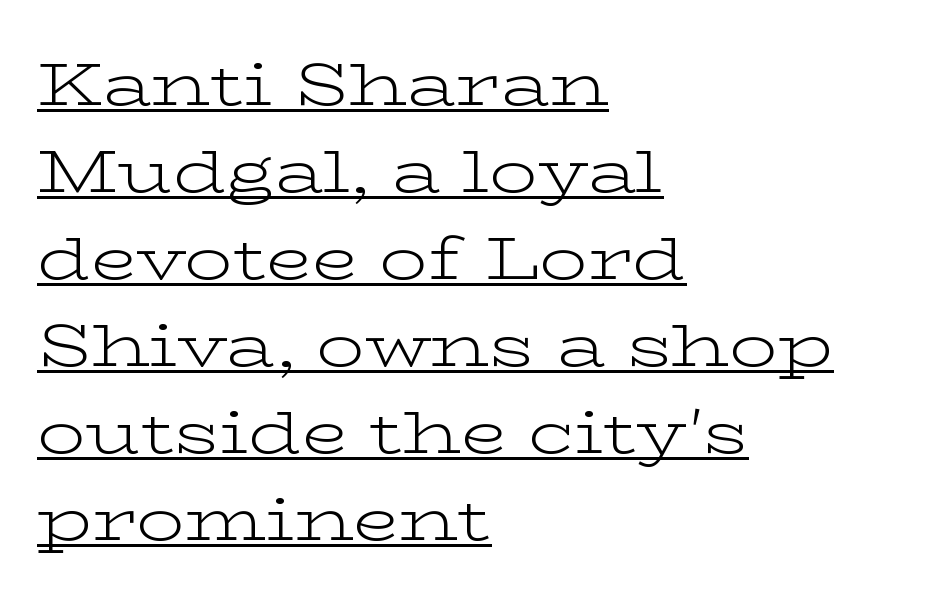
Q: Is the text bold? A: No.
Q: Is the text italic (slanted)? A: No, it is upright.
Q: Is the typeface a serif or a sans-serif typeface? A: Serif.
Q: Is the text underlined? A: Yes.
Q: How is the paragraph aligned? A: Left-aligned.
Q: Is the spacing between letters normal or unusually wide? A: Normal.
Q: Is the spacing between lines tight, normal or loose? A: Normal.
Q: Width (condensed, normal, or wide)? A: Wide.
Q: Stroke contrast? A: Low.
Q: x-height? A: Medium.
Q: Monospaced? A: No.
